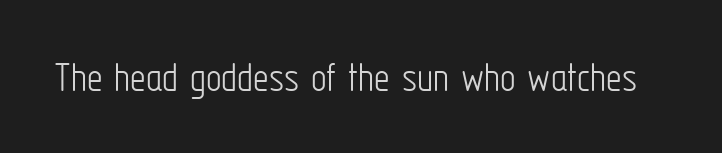
Q: Is the text bold? A: No.
Q: Is the text italic (slanted)? A: No, it is upright.
Q: Is the typeface a serif or a sans-serif typeface? A: Sans-serif.
Q: Is the text underlined? A: No.
Q: Is the spacing between letters normal or unusually wide? A: Normal.
Q: Width (condensed, normal, or wide)? A: Condensed.
Q: Stroke contrast? A: Low.
Q: x-height? A: Medium.
Q: Monospaced? A: No.
